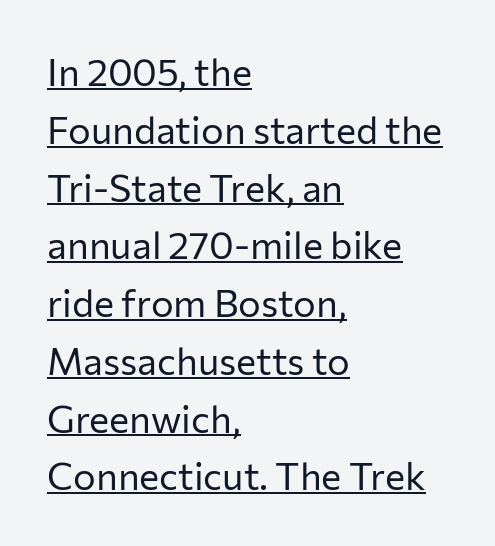
The image shows 38 px regular-weight sans-serif type, upright; set left-aligned, normal line spacing (1.52x), normal letter spacing, underlined; low stroke contrast and a medium x-height.
